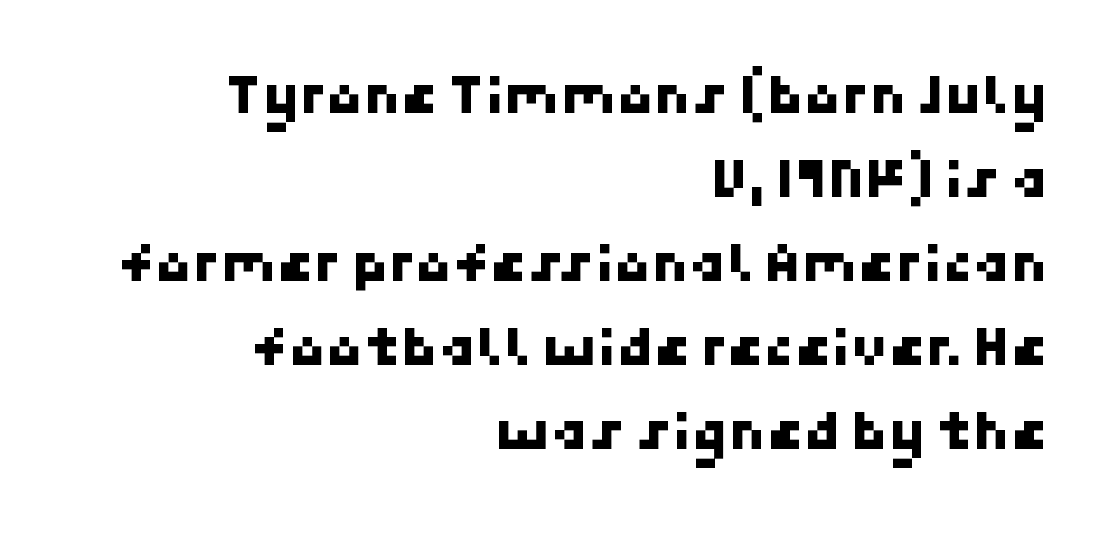
The image shows 60 px sans-serif type; set right-aligned, normal line spacing (1.4x), normal letter spacing, not underlined; low stroke contrast and a medium x-height.
